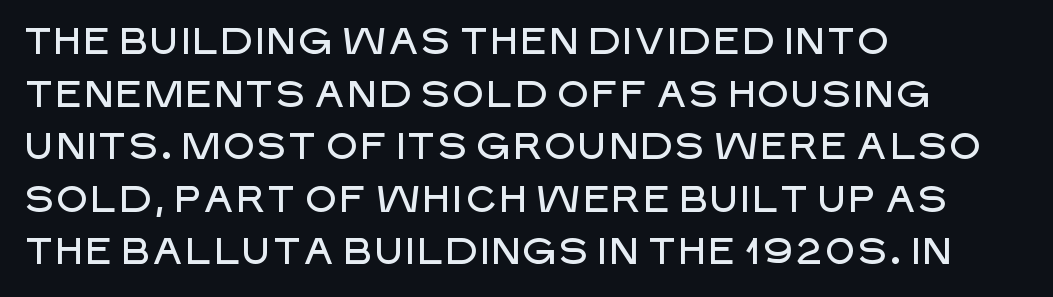
The image shows 37 px sans-serif type, upright; set left-aligned, normal line spacing (1.42x), normal letter spacing, not underlined; low stroke contrast and a large x-height.
